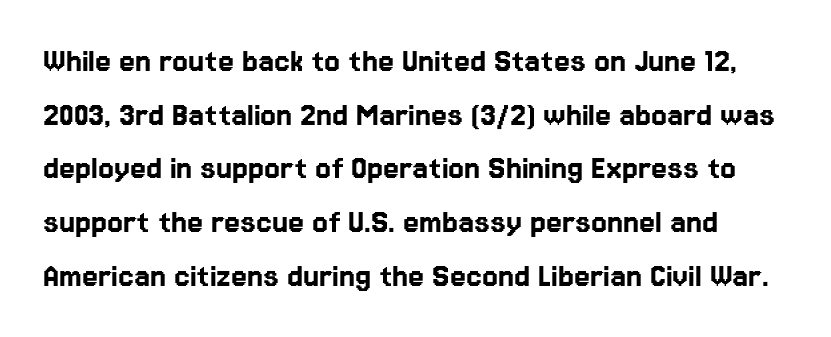
What kind of face is this? One without serifs — a sans. Does the lettering tilt? It doesn't — this is upright. Spacing verdict: proportional, widths tailored to each character. Beneath every word, the page is bare.
